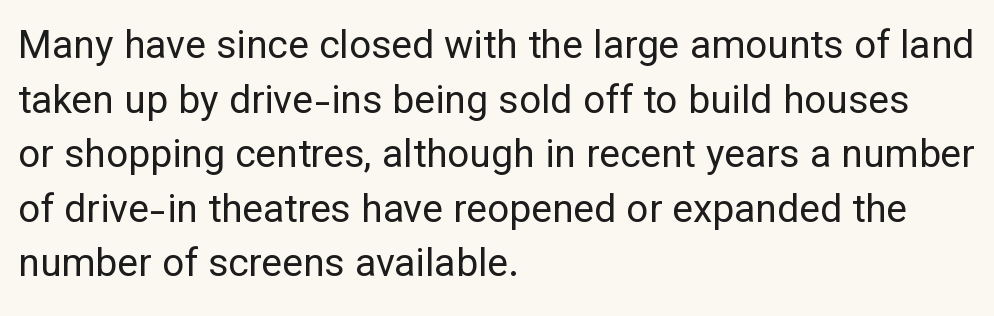
{"serif": "no", "italic": "no", "bold": "no", "weight": "regular", "width": "normal", "stroke_contrast": "low", "x_height": "medium", "monospaced": "no", "underline": "no", "align": "left", "line_spacing": "normal", "line_spacing_ratio": 1.4, "letter_spacing": "normal", "letter_spacing_em": 0.0, "glyph_px": 39}
